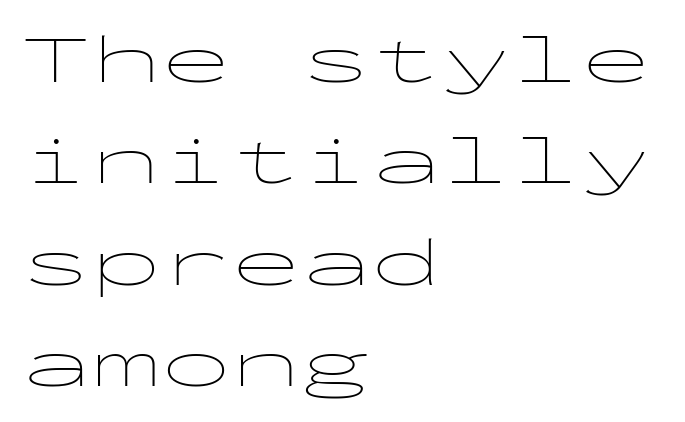
Honestly, the letter spacing is just normal — you wouldn't notice it. Any mark beneath the type? The region is blank. In terms of leading, this rendering sits right in the middle. The passage shown is typed in a monospace face where columns stay perfectly aligned.
